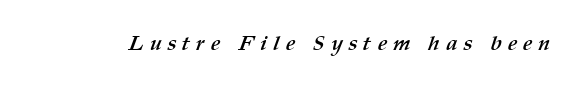
The image shows 21 px bold type; set unusually wide letter spacing (+0.28 em), not underlined.
